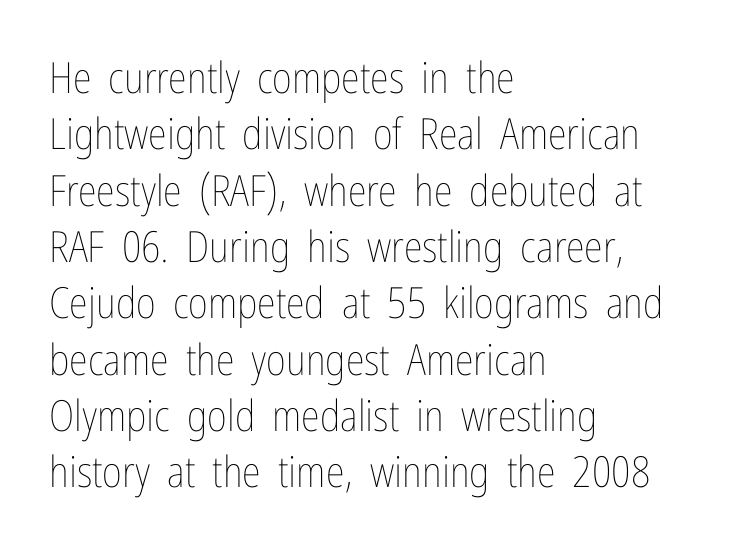
{"italic": "no", "bold": "no", "weight": "thin", "width": "condensed", "stroke_contrast": "low", "x_height": "medium", "monospaced": "no", "underline": "no", "align": "left", "line_spacing": "normal", "line_spacing_ratio": 1.31, "letter_spacing": "normal", "letter_spacing_em": 0.0, "glyph_px": 43}
